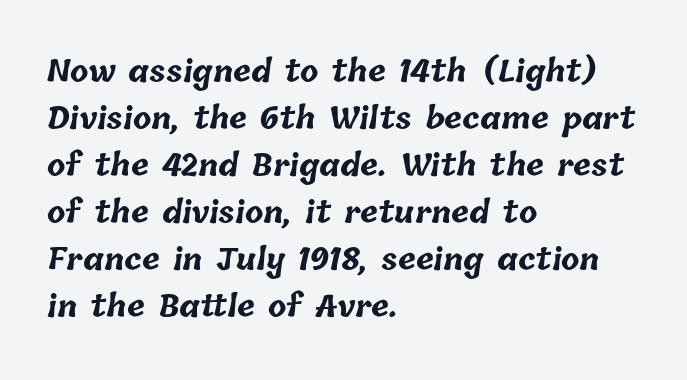
{"bold": "yes", "weight": "bold", "width": "normal", "stroke_contrast": "low", "x_height": "medium", "monospaced": "no", "underline": "no", "align": "left", "line_spacing": "normal", "line_spacing_ratio": 1.57, "letter_spacing": "normal", "letter_spacing_em": 0.0, "glyph_px": 30}
